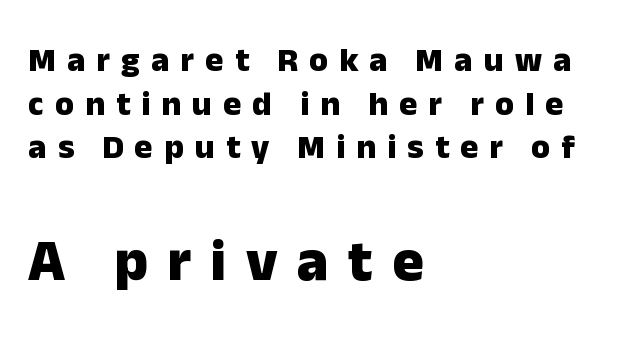
Q: Is the text bold? A: Yes.
Q: Is the text italic (slanted)? A: No, it is upright.
Q: Is the typeface a serif or a sans-serif typeface? A: Sans-serif.
Q: Is the text underlined? A: No.
Q: How is the paragraph aligned? A: Left-aligned.
Q: Is the spacing between letters normal or unusually wide? A: Unusually wide.
Q: Is the spacing between lines tight, normal or loose? A: Normal.
Q: Which block of text is set in a larger size, the first (top) or the second (bottom)? A: The second (bottom) one.
Q: Width (condensed, normal, or wide)? A: Normal.
Q: Stroke contrast? A: Low.
Q: x-height? A: Medium.
Q: Monospaced? A: No.
